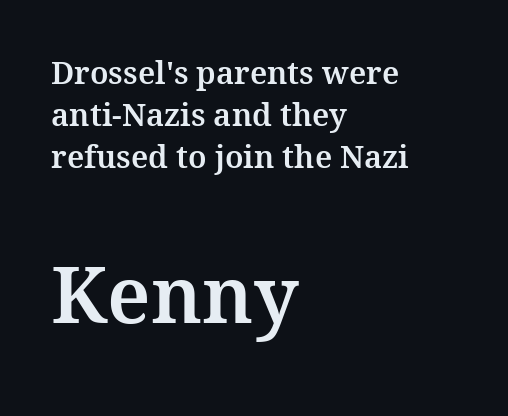
The image shows 78 px serif type, upright; set left-aligned, normal line spacing (1.36x), normal letter spacing, not underlined; the second (bottom) block is 2.52x larger; medium stroke contrast and a medium x-height.
